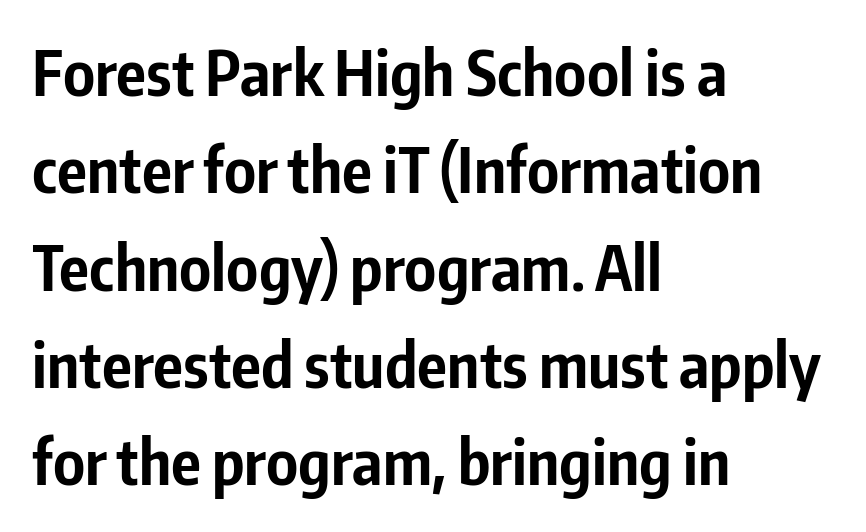
Q: Is the text bold? A: Yes.
Q: Is the text italic (slanted)? A: No, it is upright.
Q: Is the typeface a serif or a sans-serif typeface? A: Sans-serif.
Q: Is the text underlined? A: No.
Q: How is the paragraph aligned? A: Left-aligned.
Q: Is the spacing between letters normal or unusually wide? A: Normal.
Q: Is the spacing between lines tight, normal or loose? A: Normal.
Q: Width (condensed, normal, or wide)? A: Condensed.
Q: Stroke contrast? A: Low.
Q: x-height? A: Medium.
Q: Monospaced? A: No.
